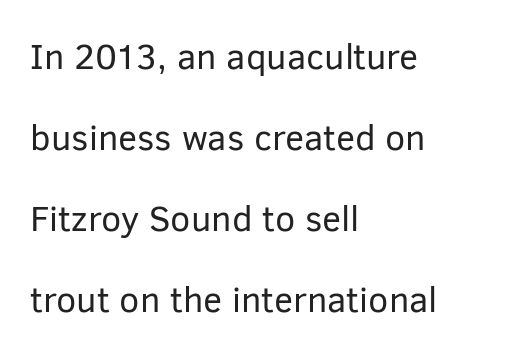
The image shows 36 px regular-weight sans-serif type, upright; set left-aligned, loose line spacing (2.25x), normal letter spacing, not underlined; low stroke contrast and a medium x-height.
